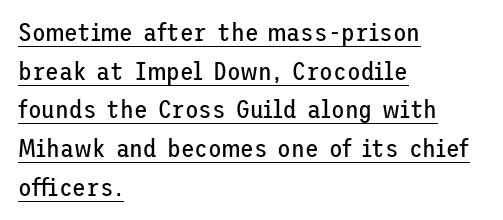
Every stem runs plumb, perpendicular to the baseline. The passage shown is not bold in any degree. Decoration check: the copy is underlined. Spacing between characters is what you'd get straight out of the box. Interline gaps are of average width in this sample.
